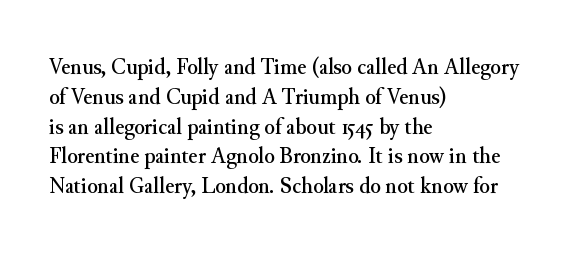
Q: Is the text italic (slanted)? A: No, it is upright.
Q: Is the text underlined? A: No.
Q: How is the paragraph aligned? A: Left-aligned.
Q: Is the spacing between letters normal or unusually wide? A: Normal.
